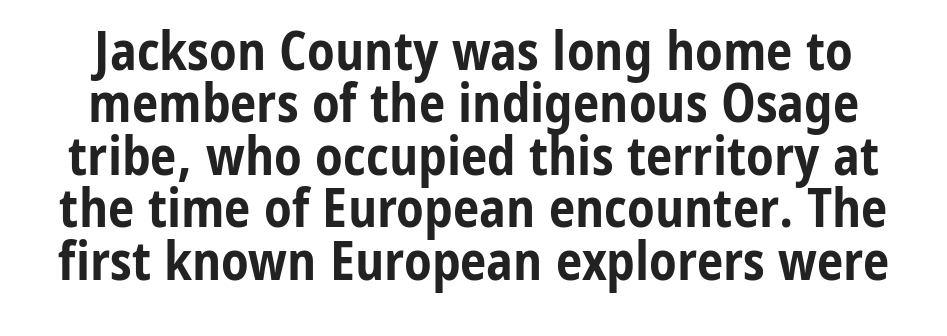
The leading is snug, giving the passage a crowded texture. This sample has the flowing, uneven cadence of proportional lettering. Inter-character spacing is left at the font's built-in metrics. Rendered with straight, roman letterforms. Serif or sans? Sans — the stroke terminals are bare.
